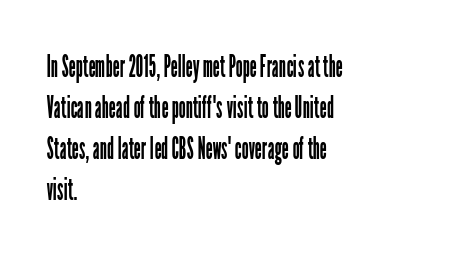
Q: Is the text bold? A: No.
Q: Is the text italic (slanted)? A: No, it is upright.
Q: Is the typeface a serif or a sans-serif typeface? A: Sans-serif.
Q: Is the text underlined? A: No.
Q: How is the paragraph aligned? A: Left-aligned.
Q: Is the spacing between letters normal or unusually wide? A: Normal.
Q: Is the spacing between lines tight, normal or loose? A: Normal.
Q: Width (condensed, normal, or wide)? A: Condensed.
Q: Stroke contrast? A: Low.
Q: x-height? A: Medium.
Q: Monospaced? A: No.
